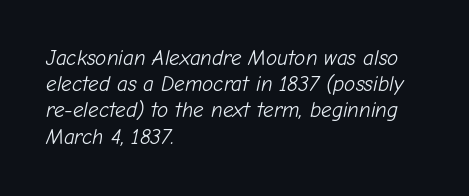
Q: Is the text bold? A: No.
Q: Is the text italic (slanted)? A: Yes, it leans right by about 12 degrees.
Q: Is the text underlined? A: No.
Q: How is the paragraph aligned? A: Left-aligned.
Q: Is the spacing between letters normal or unusually wide? A: Normal.
Q: Is the spacing between lines tight, normal or loose? A: Normal.
